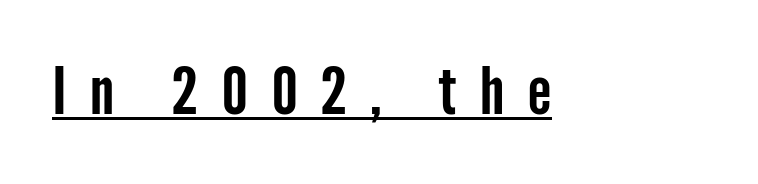
Glyph-to-glyph distance is far greater than everyday printed text. Tall strokes in this sample are plumb rather than angled. Every word sits above its own underline. The passage shown is typed in a proportional face where columns would drift. A sans-serif font was chosen for this passage.
